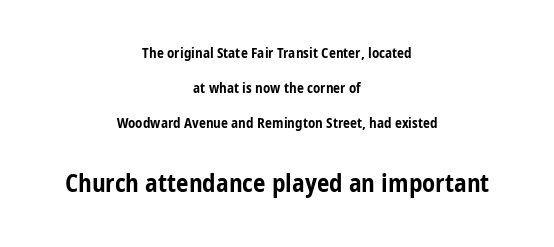
The image shows 25 px bold type, upright; set centered, loose line spacing (2.49x), normal letter spacing, not underlined; the second (bottom) block is 1.79x larger.
